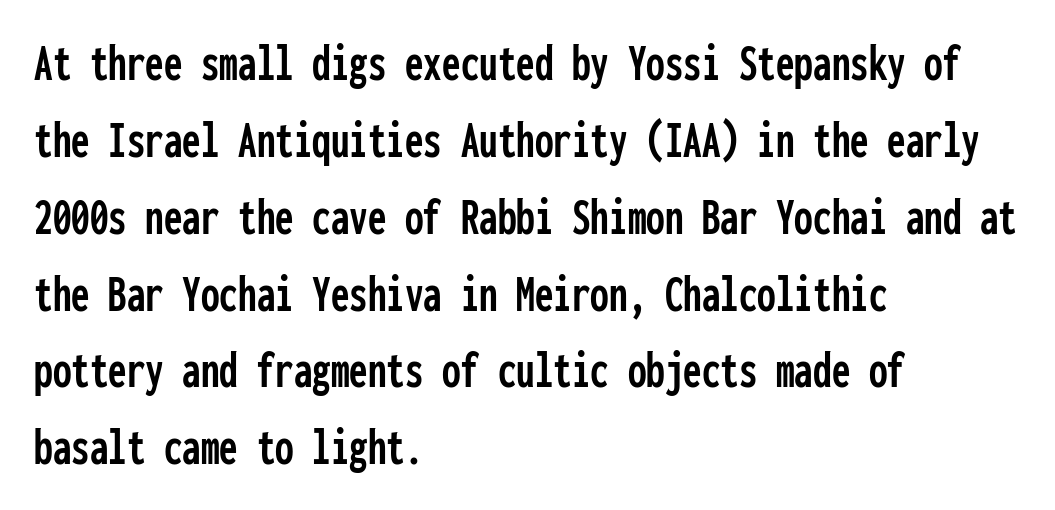
The image shows 53 px condensed sans-serif type, upright, monospaced; set left-aligned, normal line spacing (1.45x), normal letter spacing, not underlined; low stroke contrast and a medium x-height.
